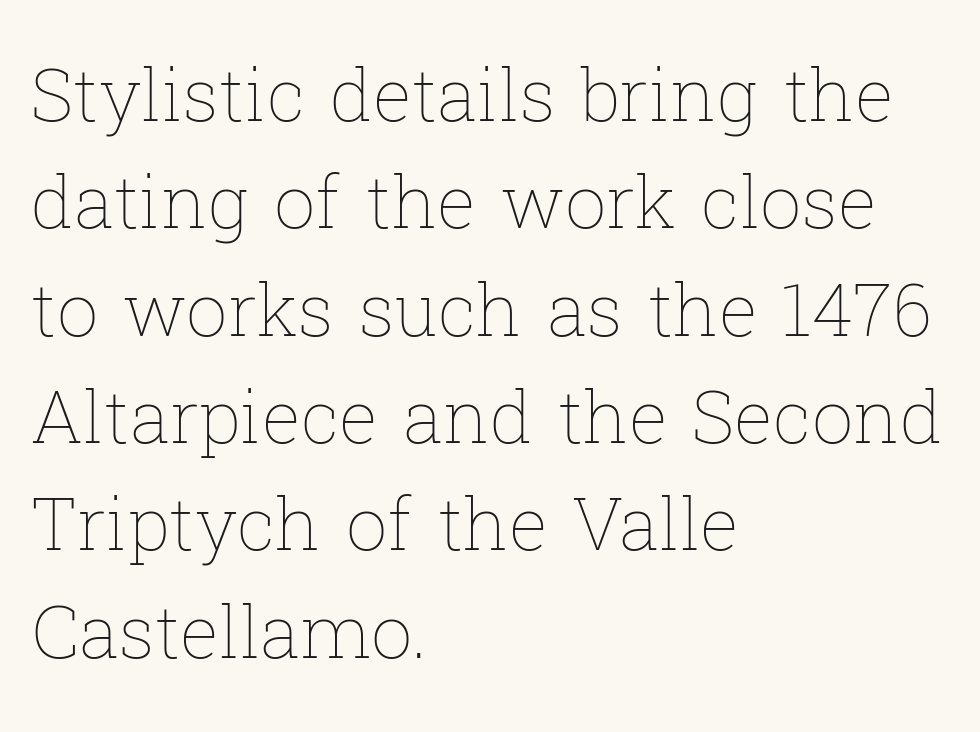
Q: Is the text bold? A: No.
Q: Is the text italic (slanted)? A: No, it is upright.
Q: Is the text underlined? A: No.
Q: How is the paragraph aligned? A: Left-aligned.
Q: Is the spacing between letters normal or unusually wide? A: Normal.
Q: Is the spacing between lines tight, normal or loose? A: Normal.
Q: Width (condensed, normal, or wide)? A: Normal.
Q: Stroke contrast? A: Low.
Q: x-height? A: Medium.
Q: Monospaced? A: No.
